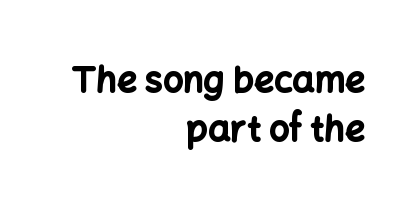
Q: Is the text bold? A: Yes.
Q: Is the text italic (slanted)? A: No, it is upright.
Q: Is the typeface a serif or a sans-serif typeface? A: Sans-serif.
Q: Is the text underlined? A: No.
Q: How is the paragraph aligned? A: Right-aligned.
Q: Is the spacing between letters normal or unusually wide? A: Normal.
Q: Is the spacing between lines tight, normal or loose? A: Normal.
Q: Width (condensed, normal, or wide)? A: Normal.
Q: Stroke contrast? A: Low.
Q: x-height? A: Medium.
Q: Monospaced? A: No.
